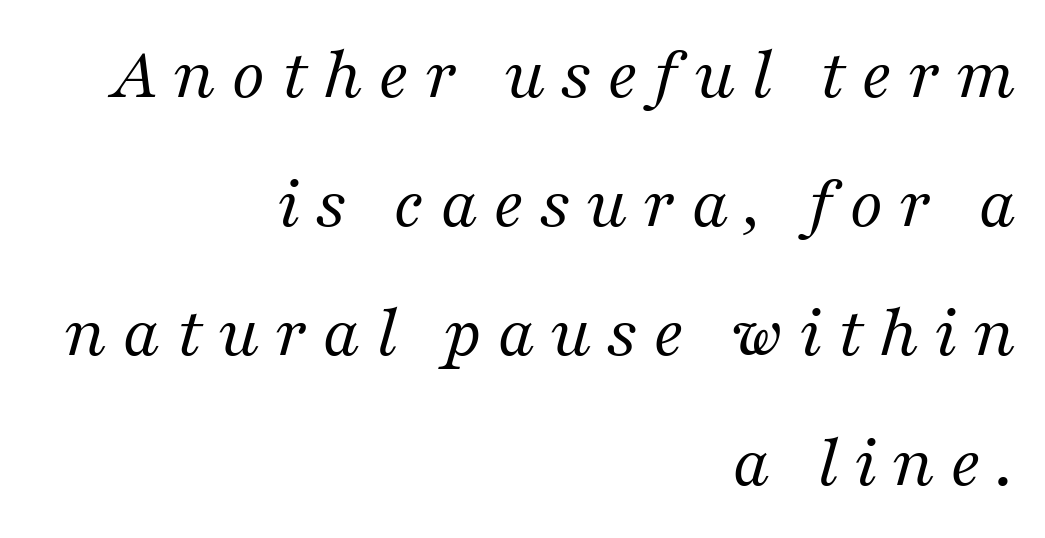
Q: Is the text bold? A: No.
Q: Is the text italic (slanted)? A: Yes, it leans right by about 16 degrees.
Q: Is the typeface a serif or a sans-serif typeface? A: Serif.
Q: Is the text underlined? A: No.
Q: How is the paragraph aligned? A: Right-aligned.
Q: Is the spacing between letters normal or unusually wide? A: Unusually wide.
Q: Is the spacing between lines tight, normal or loose? A: Normal.
Q: Width (condensed, normal, or wide)? A: Normal.
Q: Stroke contrast? A: Medium.
Q: x-height? A: Medium.
Q: Monospaced? A: No.
